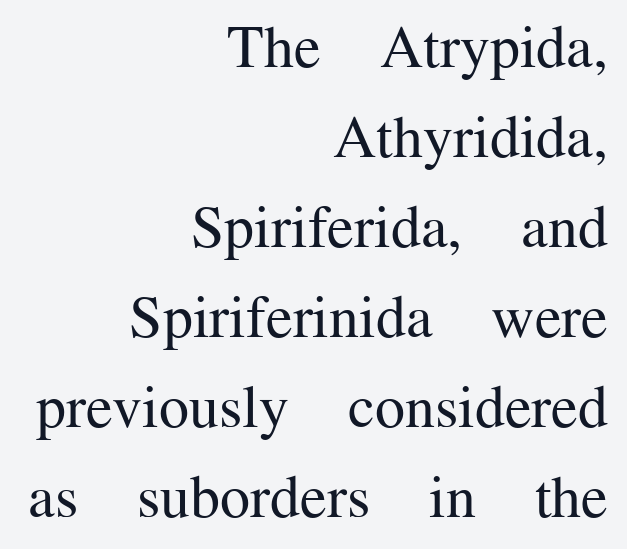
Q: Is the text bold? A: No.
Q: Is the text italic (slanted)? A: No, it is upright.
Q: Is the typeface a serif or a sans-serif typeface? A: Serif.
Q: Is the text underlined? A: No.
Q: How is the paragraph aligned? A: Right-aligned.
Q: Is the spacing between letters normal or unusually wide? A: Normal.
Q: Is the spacing between lines tight, normal or loose? A: Normal.
Q: Width (condensed, normal, or wide)? A: Normal.
Q: Stroke contrast? A: Medium.
Q: x-height? A: Medium.
Q: Monospaced? A: No.
